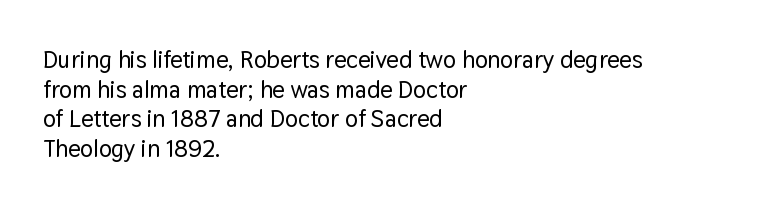
The image shows 24 px text type, upright; set left-aligned, line spacing 1.23x, normal letter spacing, not underlined.
